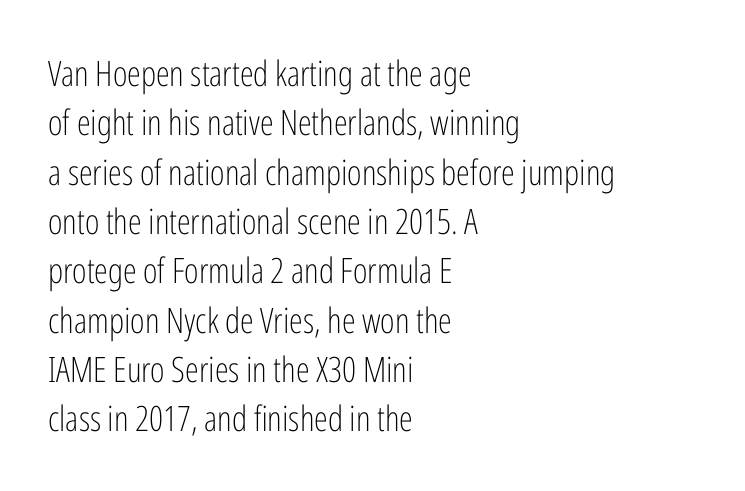
The image shows 35 px light, condensed sans-serif type, upright; set left-aligned, normal line spacing (1.41x), normal letter spacing, not underlined; low stroke contrast and a medium x-height.
